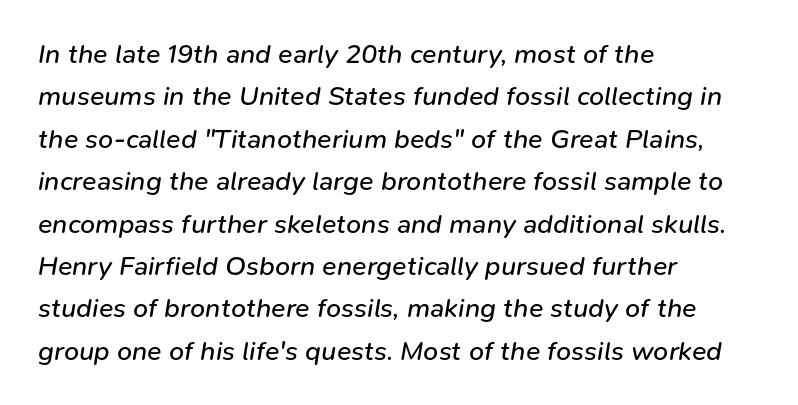
Q: Is the text bold? A: No.
Q: Is the text italic (slanted)? A: Yes, it leans right by about 9 degrees.
Q: Is the text underlined? A: No.
Q: How is the paragraph aligned? A: Left-aligned.
Q: Is the spacing between letters normal or unusually wide? A: Normal.
Q: Is the spacing between lines tight, normal or loose? A: Normal.
